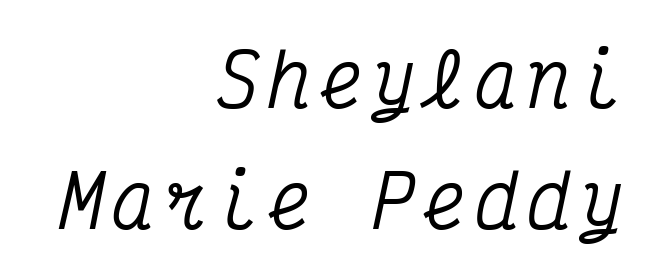
A typesetter would call this monospace, since all characters share one set width. The font's italic variant was chosen for this text. A flush-right, rag-left setting is used for this passage. This sample uses a serif face.
